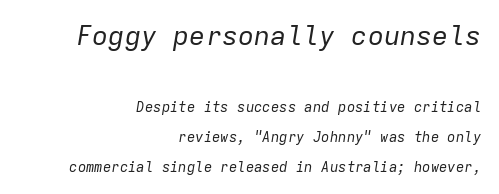
{"italic": "yes", "lean": "right", "slant_degrees": 9, "bold": "no", "underline": "no", "align": "right", "line_spacing": "loose", "line_spacing_ratio": 2.15, "letter_spacing": "normal", "letter_spacing_em": 0.0, "larger_block": "first", "size_ratio": 1.93, "glyph_px": 27}
